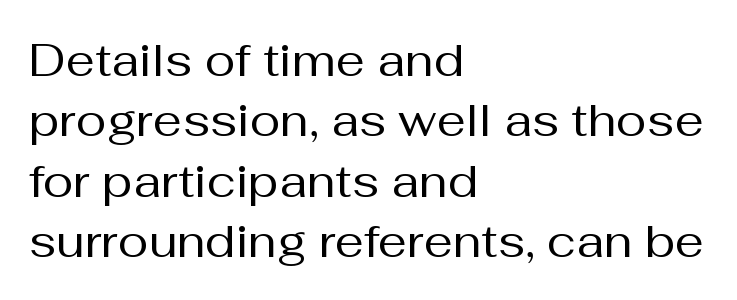
The image shows 46 px regular-weight sans-serif type, upright; set left-aligned, normal line spacing (1.31x), normal letter spacing, not underlined; medium stroke contrast and a medium x-height.
